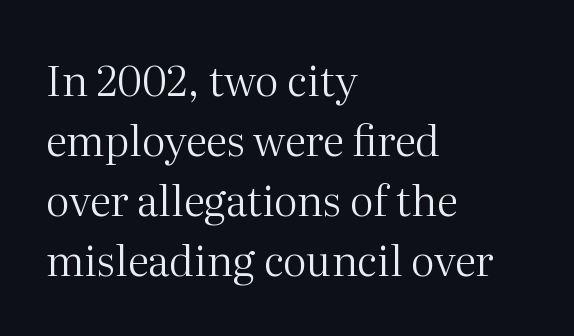
{"serif": "yes", "italic": "no", "bold": "no", "weight": "regular", "width": "normal", "stroke_contrast": "medium", "x_height": "medium", "monospaced": "no", "underline": "no", "align": "left", "line_spacing": "normal", "line_spacing_ratio": 1.43, "letter_spacing": "normal", "letter_spacing_em": 0.0, "glyph_px": 42}
